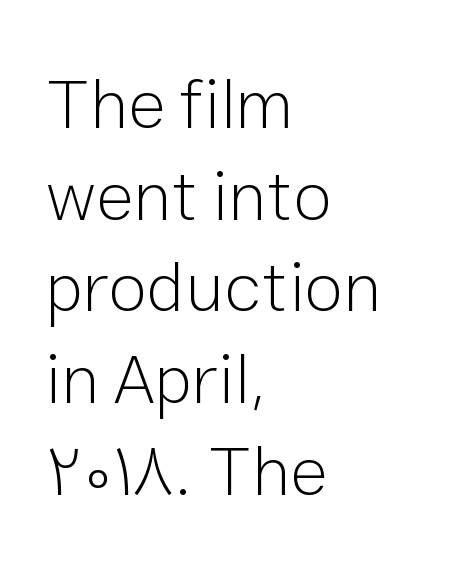
These lines keep a tight, regular rhythm from letter to letter. A typesetter would mark this as roman, not italic. Layout note: lines flush left. The weight would be labelled regular, book, light, or lighter still. Typographically, this falls in the sans-serif category. Plain, unruled lines of type.
